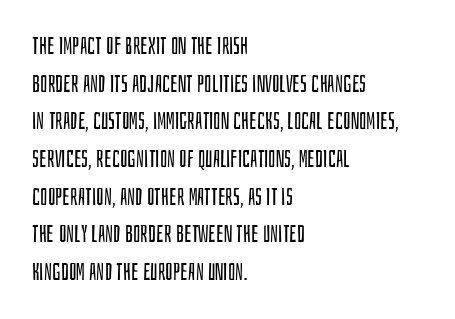
{"italic": "no", "bold": "no", "underline": "no", "align": "left", "line_spacing": "normal", "line_spacing_ratio": 1.57, "letter_spacing": "normal", "letter_spacing_em": 0.0, "glyph_px": 24}
